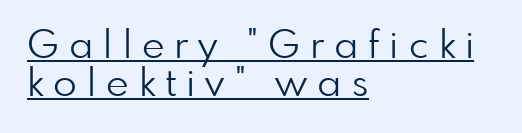
Q: Is the text bold? A: No.
Q: Is the text italic (slanted)? A: No, it is upright.
Q: Is the typeface a serif or a sans-serif typeface? A: Sans-serif.
Q: Is the text underlined? A: Yes.
Q: How is the paragraph aligned? A: Left-aligned.
Q: Is the spacing between letters normal or unusually wide? A: Unusually wide.
Q: Is the spacing between lines tight, normal or loose? A: Tight.
Q: Width (condensed, normal, or wide)? A: Normal.
Q: Stroke contrast? A: Low.
Q: x-height? A: Small.
Q: Monospaced? A: No.
